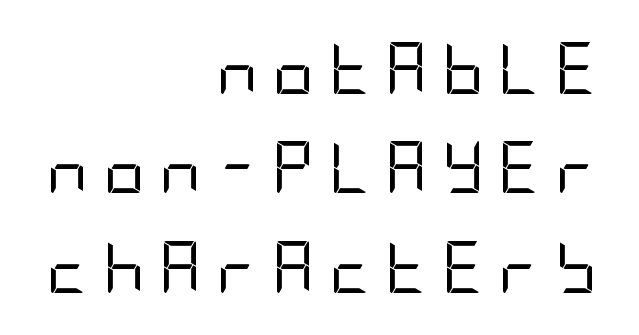
The image shows 52 px regular-weight, condensed sans-serif type, upright; set right-aligned, loose line spacing (1.91x), unusually wide letter spacing (+0.27 em), not underlined; low stroke contrast and a large x-height.
